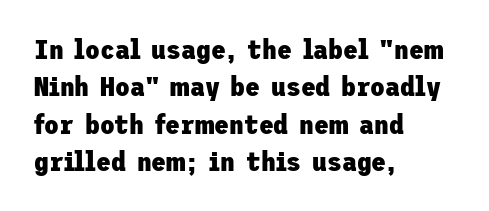
Q: Is the text bold? A: Yes.
Q: Is the text italic (slanted)? A: No, it is upright.
Q: Is the text underlined? A: No.
Q: How is the paragraph aligned? A: Left-aligned.
Q: Is the spacing between letters normal or unusually wide? A: Normal.
Q: Is the spacing between lines tight, normal or loose? A: Normal.
